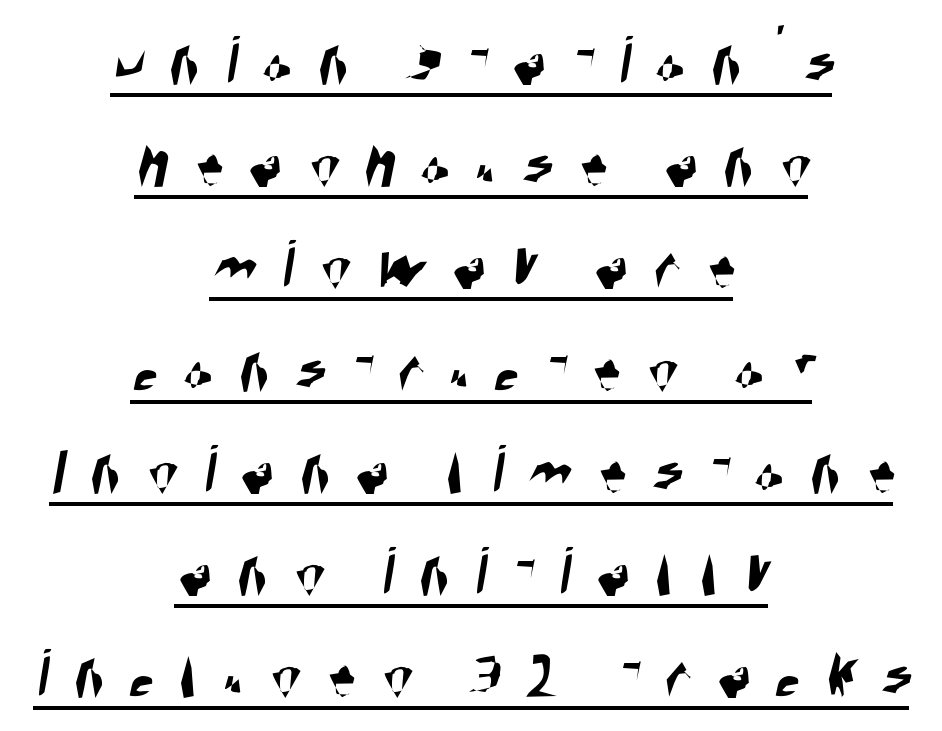
Does the leading feel generous? No, just average. The horizontal fit of the characters is loose and conspicuously gappy. Font category for this specimen: sans-serif. In CSS terms this would be text-align: center. The letters advance in unequal steps, a hallmark of proportional type.
